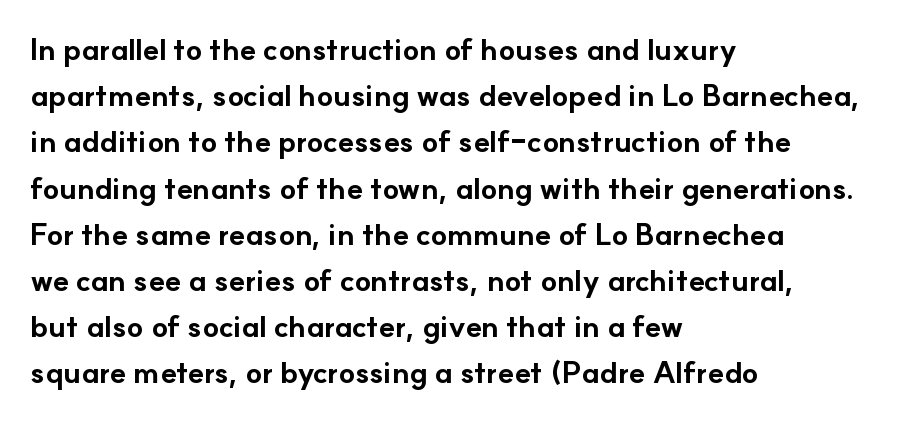
Q: Is the text bold? A: Yes.
Q: Is the text italic (slanted)? A: No, it is upright.
Q: Is the typeface a serif or a sans-serif typeface? A: Sans-serif.
Q: Is the text underlined? A: No.
Q: How is the paragraph aligned? A: Left-aligned.
Q: Is the spacing between letters normal or unusually wide? A: Normal.
Q: Is the spacing between lines tight, normal or loose? A: Normal.
Q: Width (condensed, normal, or wide)? A: Normal.
Q: Stroke contrast? A: Low.
Q: x-height? A: Small.
Q: Monospaced? A: No.
